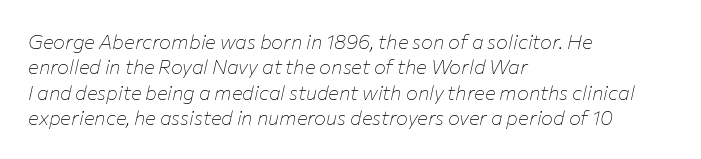
Rule under the text: the space is simply empty. Regarding leading, the lines here are spaced in the standard way. Where is the straight margin? On the left. The letters look calm and open, with moderate or lighter stems. The face used here is rendered with its standard letterfit. The glyphs look as if they've been sheared to an angle.
